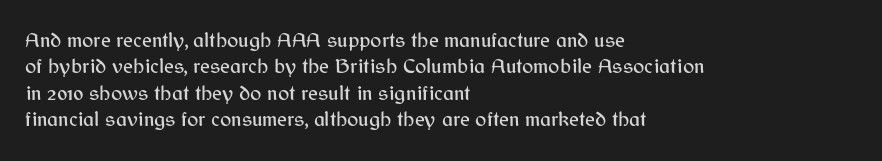
Q: Is the text italic (slanted)? A: No, it is upright.
Q: Is the text underlined? A: No.
Q: How is the paragraph aligned? A: Left-aligned.
Q: Is the spacing between letters normal or unusually wide? A: Normal.
Q: Is the spacing between lines tight, normal or loose? A: Normal.
